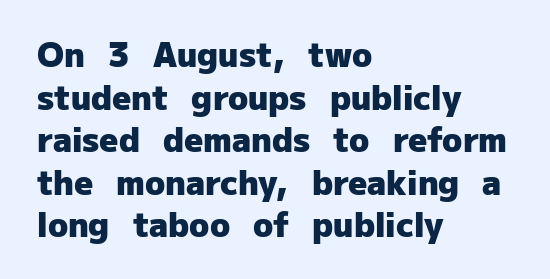
{"serif": "no", "italic": "no", "bold": "yes", "weight": "heavy", "width": "normal", "stroke_contrast": "low", "x_height": "medium", "monospaced": "no", "underline": "no", "align": "left", "line_spacing": "normal", "line_spacing_ratio": 1.29, "letter_spacing": "normal", "letter_spacing_em": 0.0, "glyph_px": 33}
